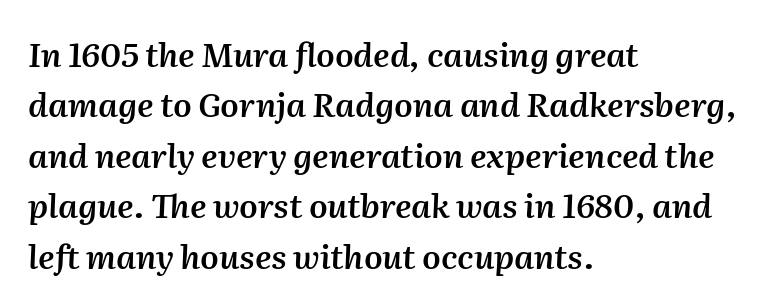
The image shows 33 px semibold type, italic (leaning right); set left-aligned, normal line spacing (1.53x), normal letter spacing, not underlined; medium stroke contrast and a medium x-height.
